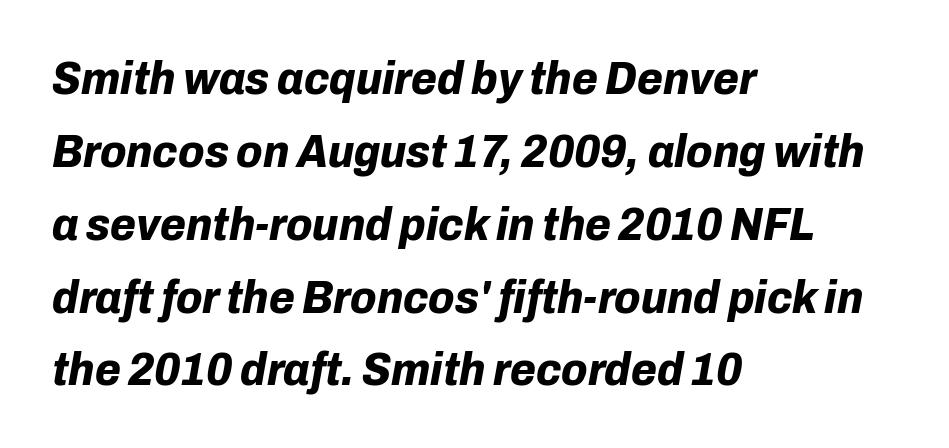
Q: Is the text bold? A: Yes.
Q: Is the text italic (slanted)? A: Yes, it leans right by about 10 degrees.
Q: Is the text underlined? A: No.
Q: How is the paragraph aligned? A: Left-aligned.
Q: Is the spacing between letters normal or unusually wide? A: Normal.
Q: Is the spacing between lines tight, normal or loose? A: Normal.
Q: Width (condensed, normal, or wide)? A: Normal.
Q: Stroke contrast? A: Low.
Q: x-height? A: Medium.
Q: Monospaced? A: No.
